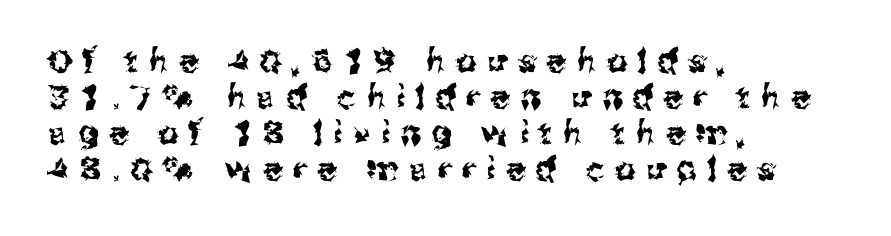
Think of a printed novel: that variable character pitch is what you see here. This sample trades vertical openness for compactness between lines. Which margin do the lines hug? The left one — the right edge is uneven. Descender tails drop into unmarked territory. Notice how the stems are strictly vertical — no italics here. This rendering employs a face without finishing strokes, i.e., a sans-serif.
